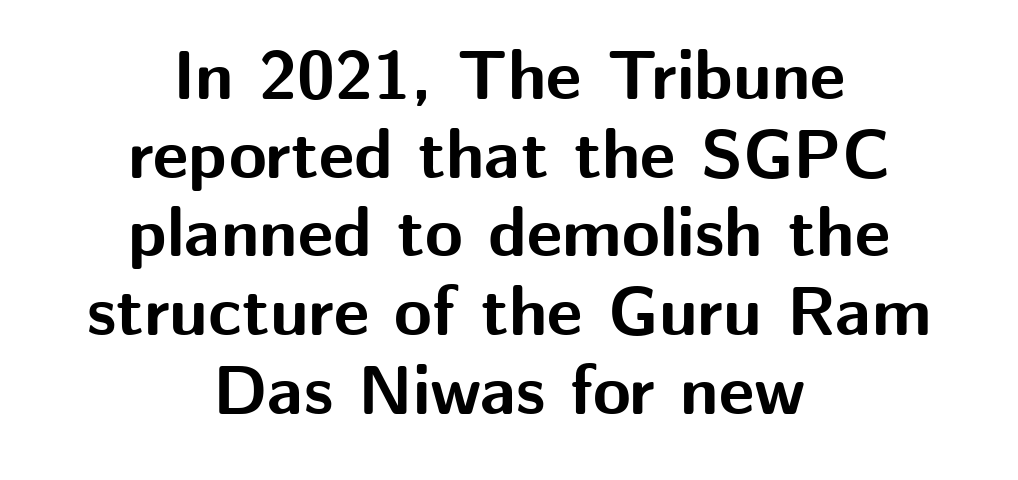
The image shows 69 px bold sans-serif type, upright; set centered, tight line spacing (1.14x), normal letter spacing, not underlined; medium stroke contrast and a medium x-height.
